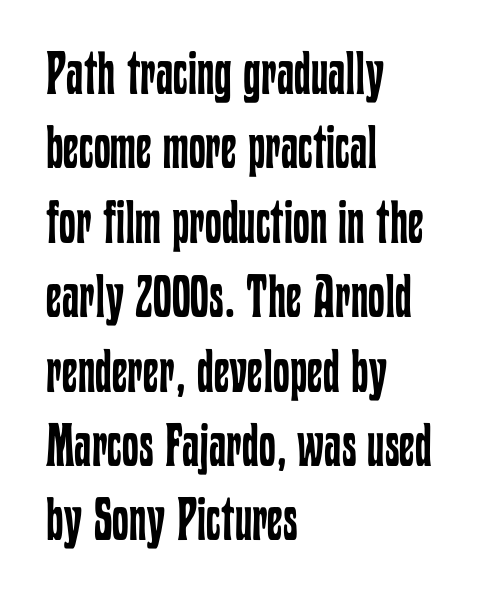
The image shows 60 px regular-weight, condensed type, upright; set left-aligned, line spacing 1.24x, normal letter spacing, not underlined; low stroke contrast and a medium x-height.
